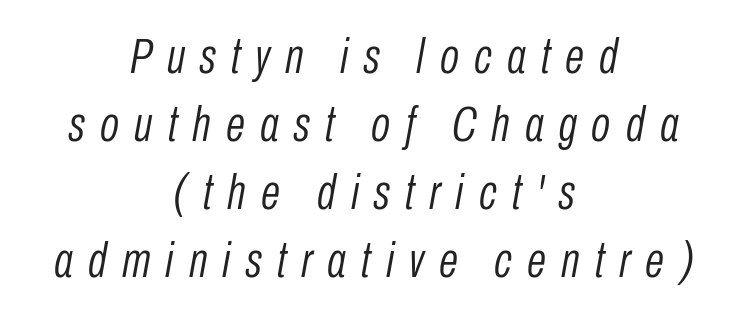
Q: Is the text bold? A: No.
Q: Is the text italic (slanted)? A: Yes, it leans right by about 10 degrees.
Q: Is the text underlined? A: No.
Q: How is the paragraph aligned? A: Centered.
Q: Is the spacing between letters normal or unusually wide? A: Unusually wide.
Q: Is the spacing between lines tight, normal or loose? A: Normal.
Q: Width (condensed, normal, or wide)? A: Condensed.
Q: Stroke contrast? A: Low.
Q: x-height? A: Medium.
Q: Monospaced? A: No.
